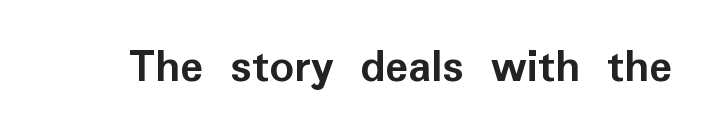
The image shows 48 px semibold sans-serif type, upright; set normal letter spacing, not underlined; low stroke contrast and a medium x-height.
